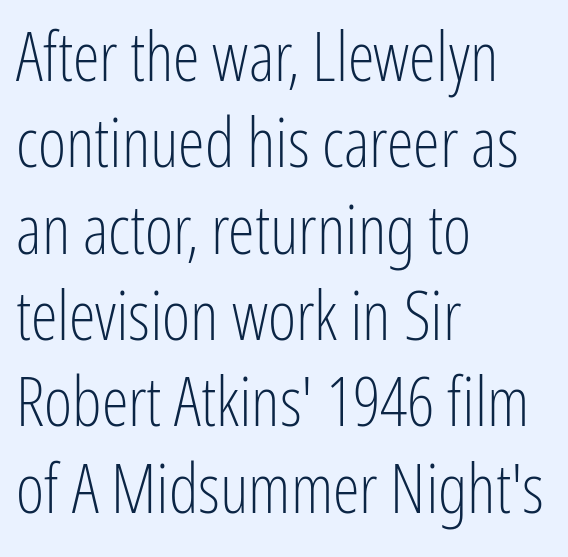
The image shows 68 px light, condensed sans-serif type, upright; set left-aligned, normal line spacing (1.27x), normal letter spacing, not underlined; low stroke contrast and a medium x-height.
